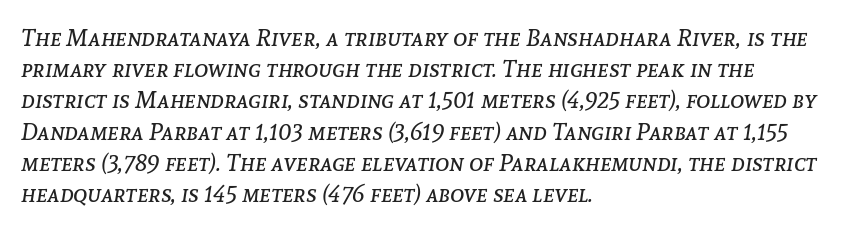
The image shows 24 px text type, italic (leaning right); set left-aligned, normal line spacing (1.3x), normal letter spacing, not underlined.
